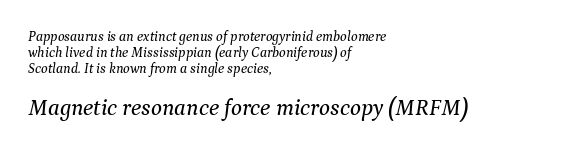
{"italic": "yes", "lean": "right", "slant_degrees": 9, "underline": "no", "align": "left", "line_spacing": "tight", "line_spacing_ratio": 1.15, "letter_spacing": "normal", "letter_spacing_em": 0.0, "larger_block": "second", "size_ratio": 1.64, "glyph_px": 23}
